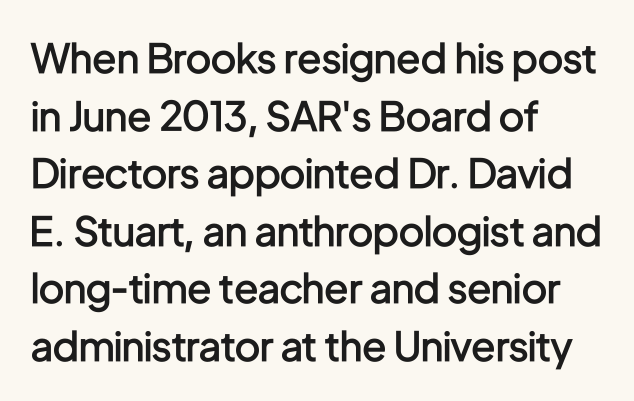
{"serif": "no", "italic": "no", "bold": "semi", "weight": "semibold", "width": "condensed", "stroke_contrast": "low", "x_height": "medium", "monospaced": "no", "underline": "no", "align": "left", "line_spacing": "normal", "line_spacing_ratio": 1.44, "letter_spacing": "normal", "letter_spacing_em": 0.0, "glyph_px": 40}
